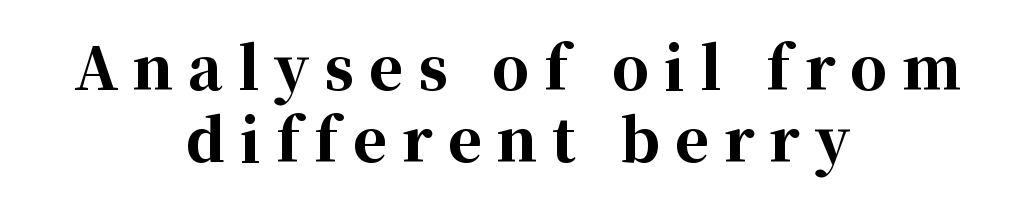
{"serif": "yes", "italic": "no", "bold": "yes", "weight": "bold", "width": "normal", "stroke_contrast": "high", "x_height": "medium", "monospaced": "no", "underline": "no", "align": "center", "line_spacing_ratio": 1.24, "letter_spacing": "wide", "letter_spacing_em": 0.26, "glyph_px": 58}
